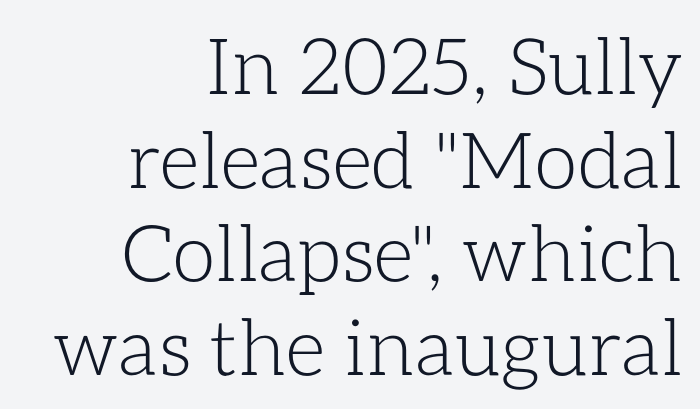
Q: Is the text bold? A: No.
Q: Is the text italic (slanted)? A: No, it is upright.
Q: Is the text underlined? A: No.
Q: How is the paragraph aligned? A: Right-aligned.
Q: Is the spacing between letters normal or unusually wide? A: Normal.
Q: Width (condensed, normal, or wide)? A: Normal.
Q: Stroke contrast? A: Low.
Q: x-height? A: Medium.
Q: Monospaced? A: No.
